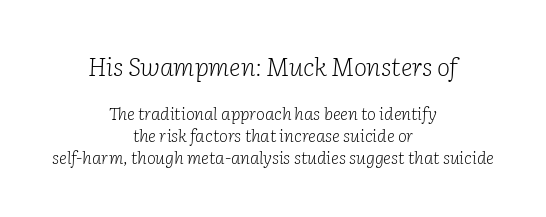
{"italic": "yes", "lean": "right", "slant_degrees": 2, "bold": "no", "underline": "no", "align": "center", "line_spacing": "normal", "line_spacing_ratio": 1.31, "letter_spacing": "normal", "letter_spacing_em": 0.0, "larger_block": "first", "size_ratio": 1.47, "glyph_px": 25}
